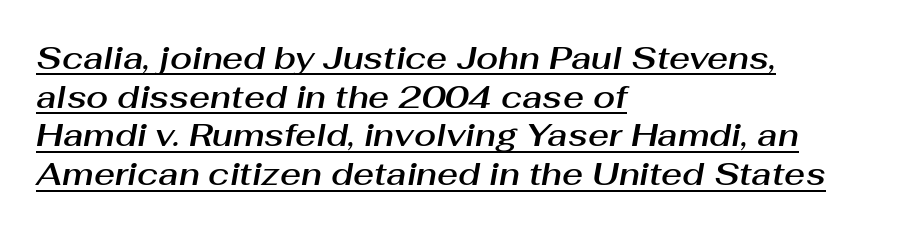
Q: Is the text italic (slanted)? A: Yes, it leans right by about 10 degrees.
Q: Is the text underlined? A: Yes.
Q: How is the paragraph aligned? A: Left-aligned.
Q: Is the spacing between letters normal or unusually wide? A: Normal.
Q: Width (condensed, normal, or wide)? A: Normal.
Q: Stroke contrast? A: Medium.
Q: x-height? A: Medium.
Q: Monospaced? A: No.
